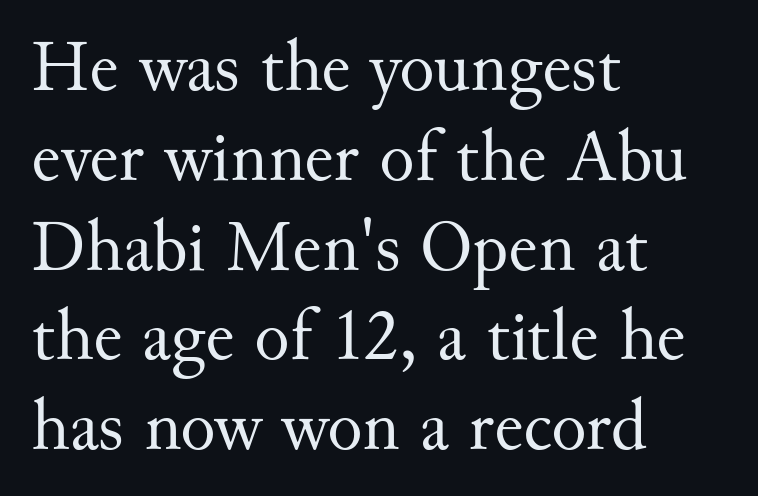
The image shows 73 px regular-weight serif type, upright; set left-aligned, line spacing 1.23x, normal letter spacing, not underlined; medium stroke contrast and a small x-height.
